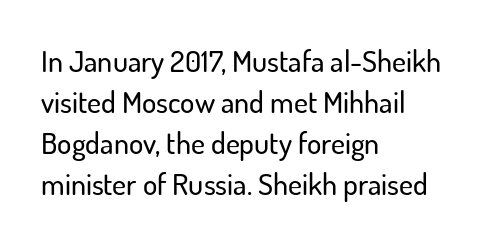
Q: Is the text italic (slanted)? A: No, it is upright.
Q: Is the typeface a serif or a sans-serif typeface? A: Sans-serif.
Q: Is the text underlined? A: No.
Q: How is the paragraph aligned? A: Left-aligned.
Q: Is the spacing between letters normal or unusually wide? A: Normal.
Q: Is the spacing between lines tight, normal or loose? A: Normal.
Q: Width (condensed, normal, or wide)? A: Normal.
Q: Stroke contrast? A: Low.
Q: x-height? A: Small.
Q: Monospaced? A: No.
